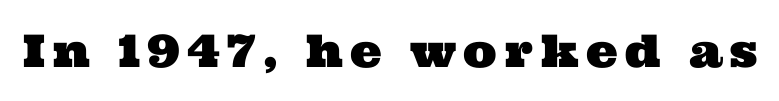
This is serif lettering, the kind often seen in printed books. These lines are rendered in a variable-pitch font. Underlining? Definitely not there.
